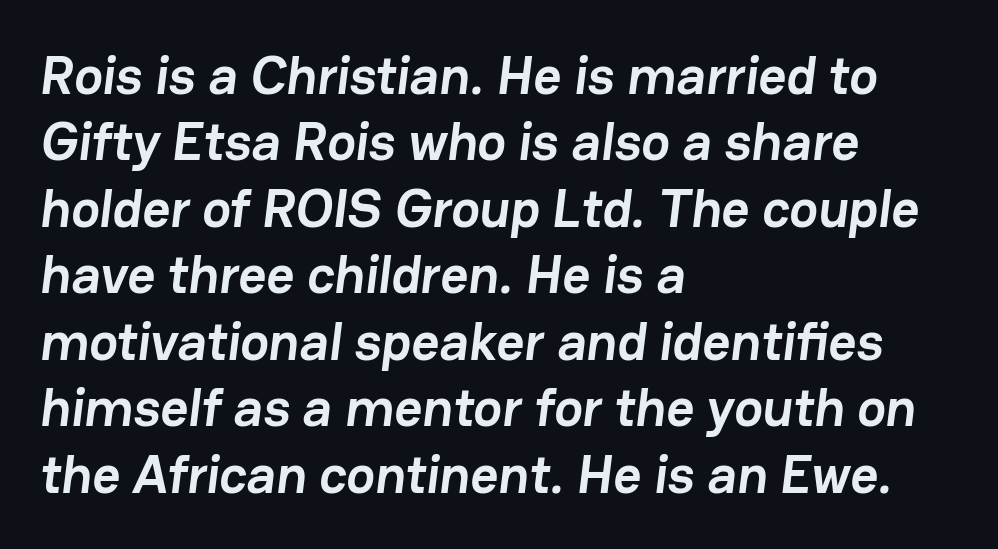
The image shows 54 px semibold sans-serif type; set left-aligned, line spacing 1.23x, normal letter spacing, not underlined; low stroke contrast and a medium x-height.
